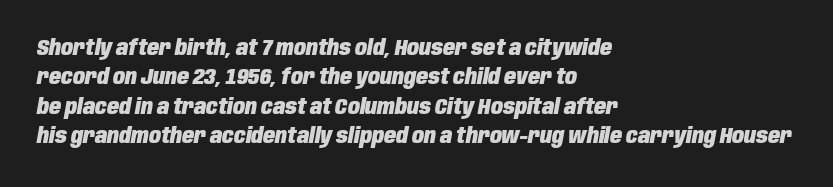
Q: Is the text bold? A: Yes.
Q: Is the text italic (slanted)? A: Yes, it leans right by about 10 degrees.
Q: Is the text underlined? A: No.
Q: How is the paragraph aligned? A: Left-aligned.
Q: Is the spacing between letters normal or unusually wide? A: Normal.
Q: Is the spacing between lines tight, normal or loose? A: Normal.
